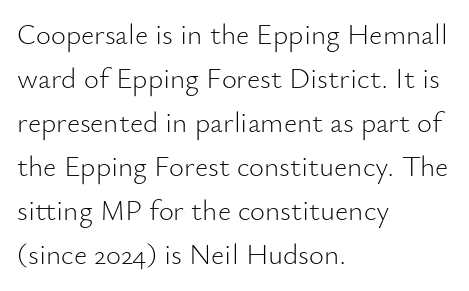
The image shows 29 px light sans-serif type, upright; set left-aligned, normal line spacing (1.52x), normal letter spacing, not underlined; low stroke contrast and a small x-height.
